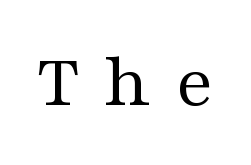
The image shows 78 px regular-weight, wide serif type, upright; set unusually wide letter spacing (+0.31 em), not underlined; medium stroke contrast and a medium x-height.
